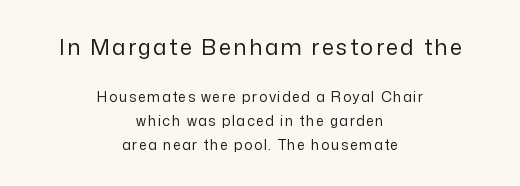
{"italic": "no", "bold": "no", "underline": "no", "align": "center", "line_spacing": "normal", "line_spacing_ratio": 1.7, "larger_block": "first", "size_ratio": 1.57, "glyph_px": 22}
